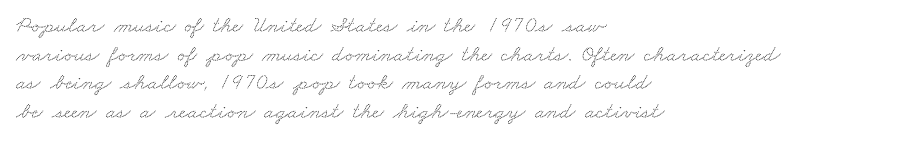
The image shows 23 px text type; set left-aligned, normal line spacing (1.25x), normal letter spacing, not underlined.
